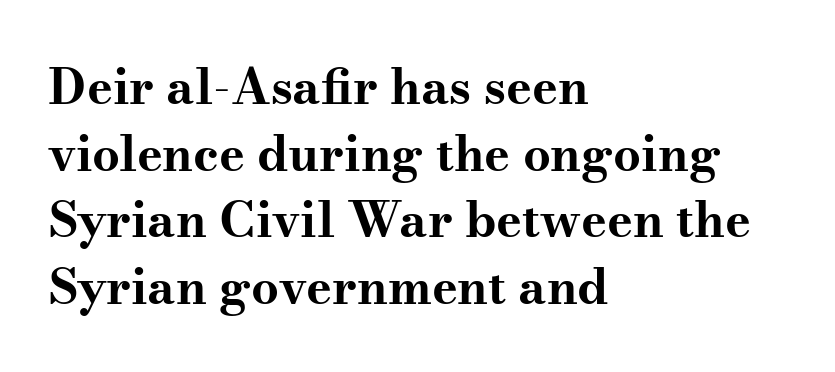
{"serif": "yes", "italic": "no", "bold": "yes", "weight": "bold", "width": "wide", "stroke_contrast": "medium", "x_height": "small", "monospaced": "no", "underline": "no", "align": "left", "line_spacing": "normal", "line_spacing_ratio": 1.36, "letter_spacing": "normal", "letter_spacing_em": 0.0, "glyph_px": 49}
